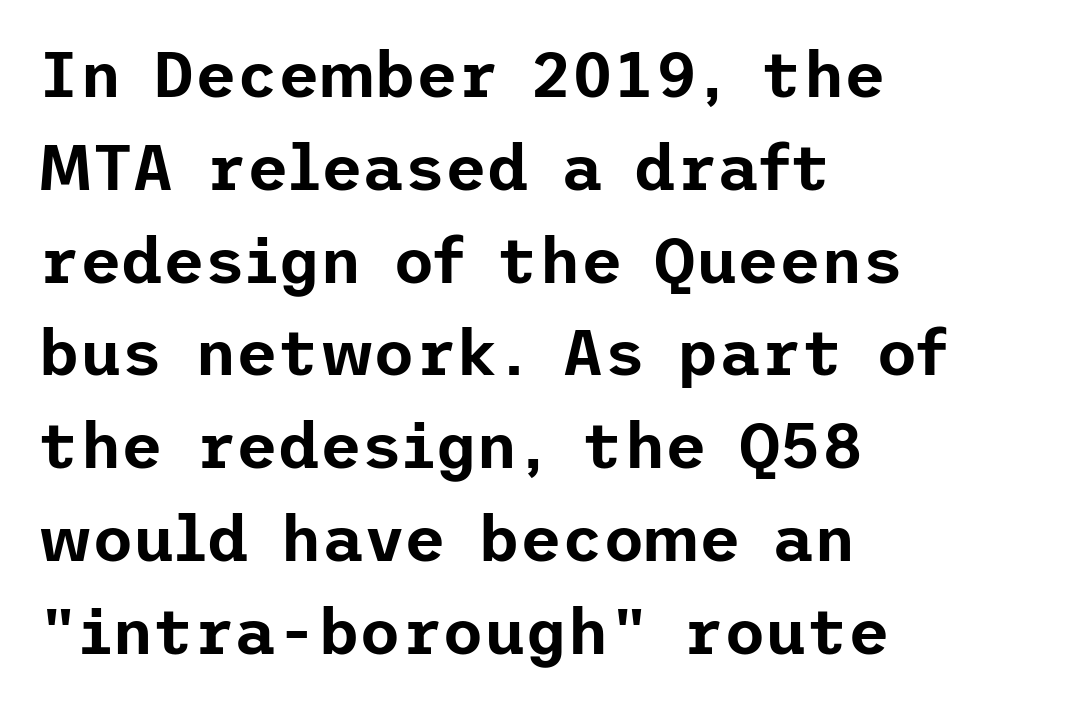
{"serif": "no", "italic": "no", "width": "normal", "stroke_contrast": "low", "x_height": "medium", "underline": "no", "align": "left", "line_spacing": "normal", "line_spacing_ratio": 1.45, "letter_spacing": "normal", "letter_spacing_em": 0.0, "glyph_px": 64}
